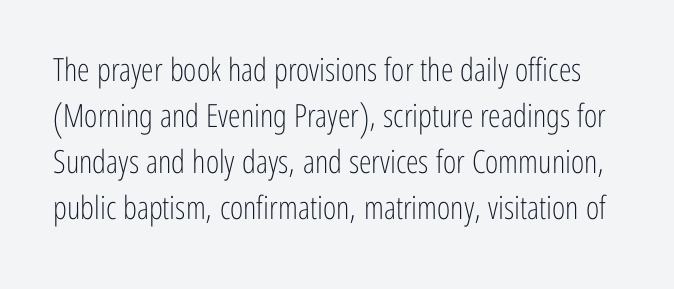
{"serif": "no", "italic": "no", "bold": "no", "weight": "light", "width": "condensed", "stroke_contrast": "low", "x_height": "medium", "monospaced": "no", "underline": "no", "line_spacing": "normal", "line_spacing_ratio": 1.44, "letter_spacing": "normal", "letter_spacing_em": 0.0, "glyph_px": 32}
